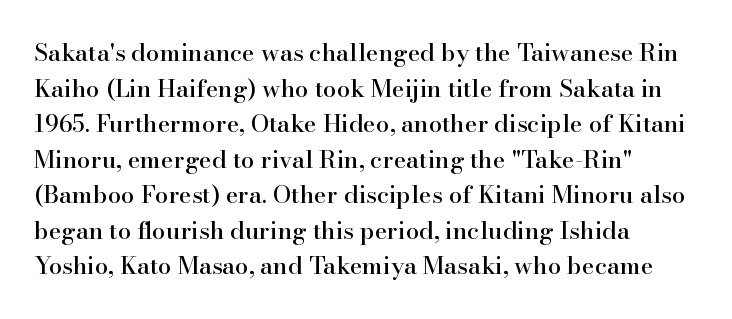
The lettering holds an erect, upright posture throughout. Inter-character spacing is left at the font's built-in metrics. The glyphs are unaccompanied by any horizontal stroke below them. Horizontal alignment here is leftward, the default for most running prose. Is there much room between lines? A standard amount, neither cramped nor airy.
